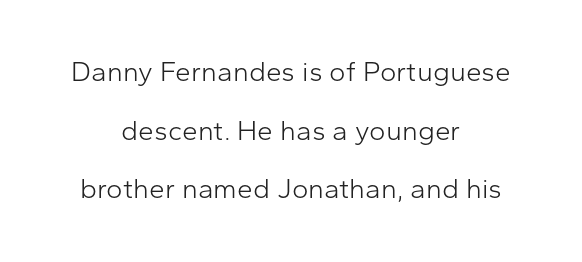
Clear beneath every line of the passage. This reads as an unemphasized weight, regular at the heaviest. Teacher's note: observe the equal gaps on both sides — that is centered alignment. Here the designer chose a conventional face with non-uniform glyph widths.
